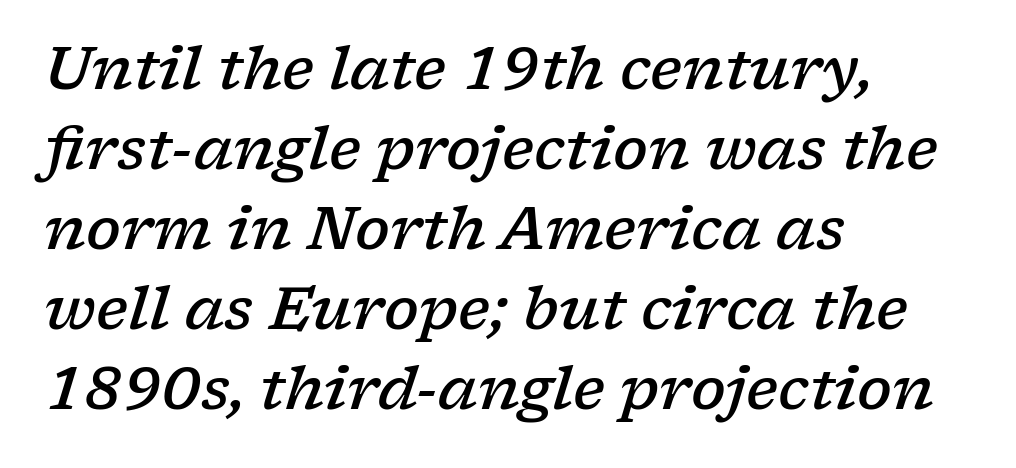
Tracking here is standard; glyphs follow each other at the usual distance. Is this a sans? No — the strokes have serifs. Varying glyph widths throughout — classic text-font behaviour. A normal amount of white space separates one row of letters from the next. Typeset ragged right — the left edge is the straight one.
